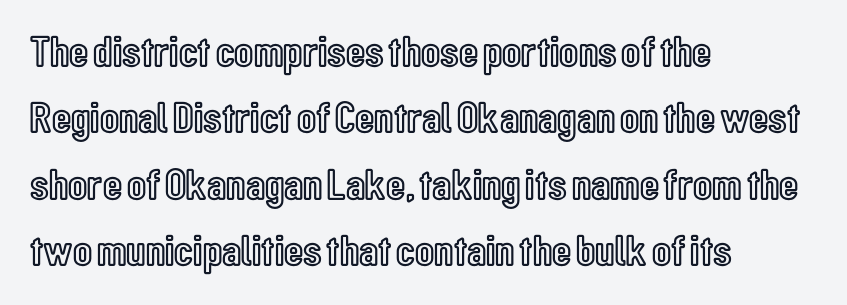
The image shows 44 px condensed type, upright; set left-aligned, normal line spacing (1.51x), normal letter spacing, not underlined; a medium x-height.
